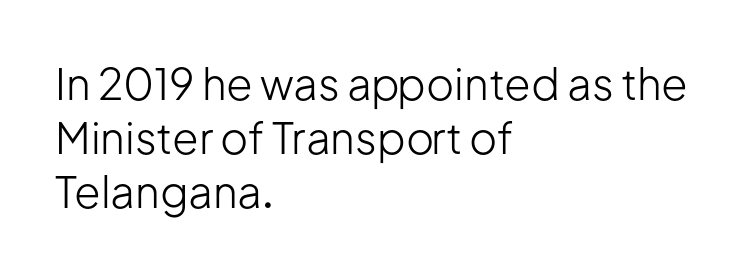
{"serif": "no", "italic": "no", "bold": "no", "weight": "light", "width": "normal", "stroke_contrast": "low", "x_height": "medium", "monospaced": "no", "underline": "no", "align": "left", "line_spacing": "normal", "line_spacing_ratio": 1.26, "letter_spacing": "normal", "letter_spacing_em": 0.0, "glyph_px": 43}
